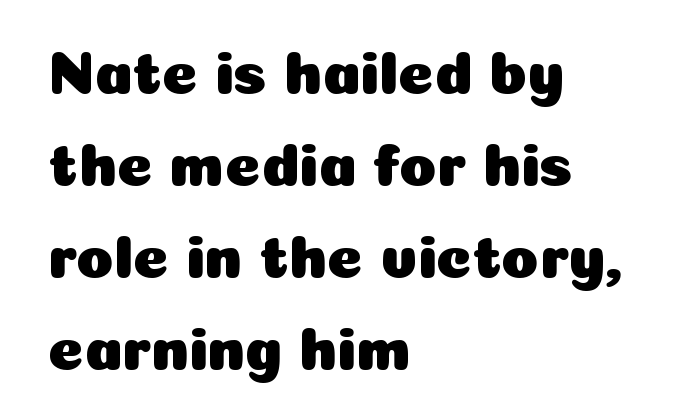
{"serif": "no", "italic": "no", "width": "normal", "stroke_contrast": "low", "x_height": "medium", "monospaced": "no", "underline": "no", "align": "left", "line_spacing": "normal", "line_spacing_ratio": 1.51, "letter_spacing": "normal", "letter_spacing_em": 0.0, "glyph_px": 61}
